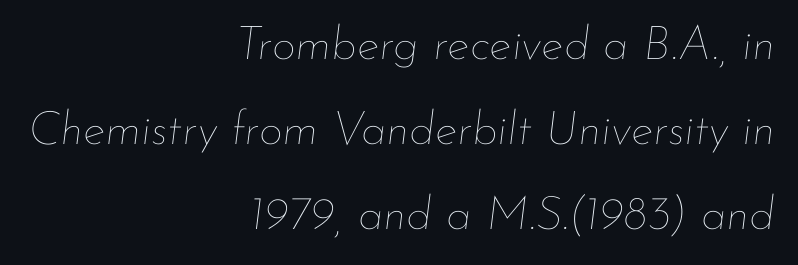
{"italic": "yes", "lean": "right", "slant_degrees": 7, "bold": "no", "weight": "thin", "width": "normal", "stroke_contrast": "low", "x_height": "small", "monospaced": "no", "underline": "no", "align": "right", "line_spacing_ratio": 1.81, "letter_spacing": "normal", "letter_spacing_em": 0.0, "glyph_px": 47}
